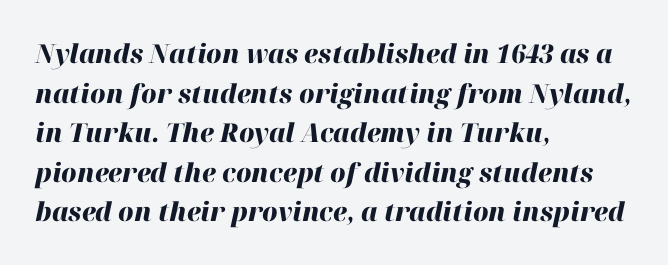
Q: Is the text bold? A: Yes.
Q: Is the text italic (slanted)? A: Yes, it leans right by about 12 degrees.
Q: Is the text underlined? A: No.
Q: How is the paragraph aligned? A: Left-aligned.
Q: Is the spacing between letters normal or unusually wide? A: Normal.
Q: Is the spacing between lines tight, normal or loose? A: Normal.
